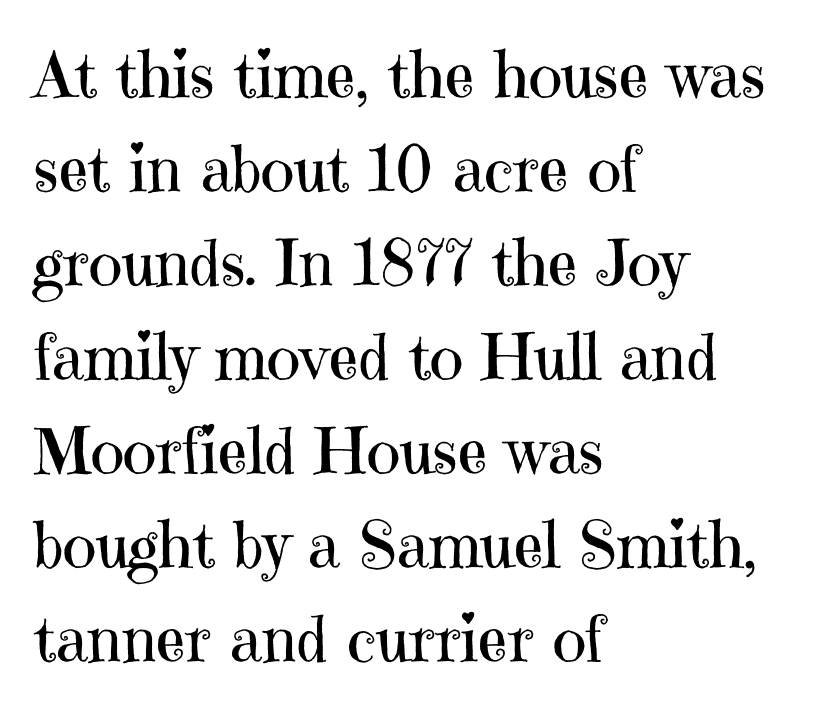
{"serif": "yes", "italic": "no", "bold": "no", "weight": "regular", "width": "normal", "stroke_contrast": "high", "x_height": "medium", "monospaced": "no", "underline": "no", "align": "left", "line_spacing": "normal", "line_spacing_ratio": 1.47, "letter_spacing": "normal", "letter_spacing_em": 0.0, "glyph_px": 64}
